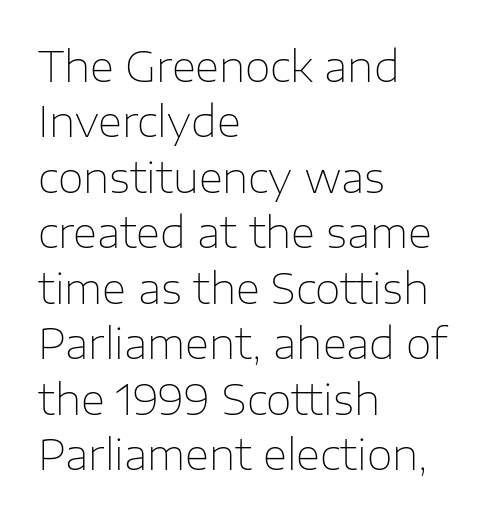
Normally led — the rows are evenly, conventionally spaced. Bold? No — there's no thickening of the strokes. Plain, unruled lines of type. You can tell from the bare stems that sans-serif type was used. What stands out about the letter spacing? Nothing — it is the standard amount.
